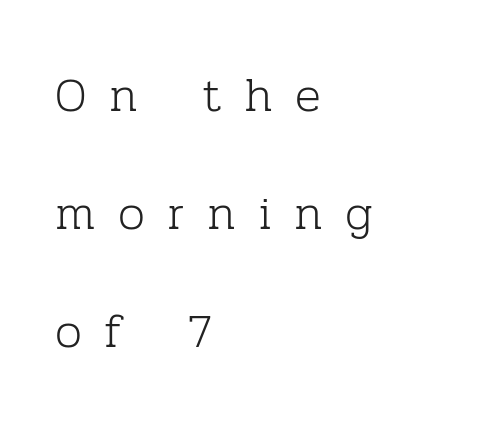
The image shows 48 px light serif type, upright; set left-aligned, loose line spacing (2.46x), unusually wide letter spacing (+0.47 em), not underlined; low stroke contrast and a medium x-height.
